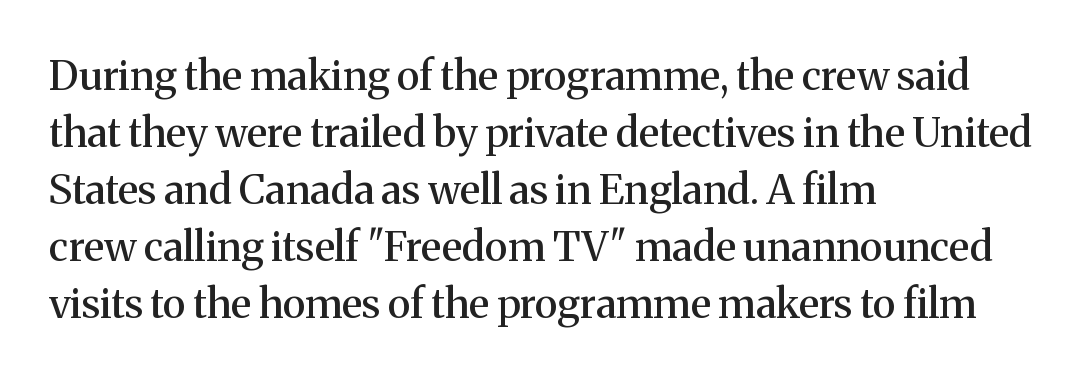
The image shows 41 px serif type, upright; set left-aligned, normal line spacing (1.39x), normal letter spacing, not underlined; medium stroke contrast and a medium x-height.
